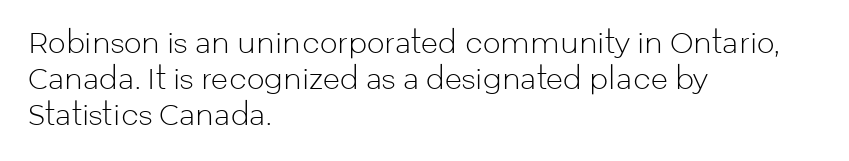
The image shows 28 px light sans-serif type, upright; set left-aligned, normal line spacing (1.28x), normal letter spacing, not underlined; low stroke contrast and a medium x-height.
